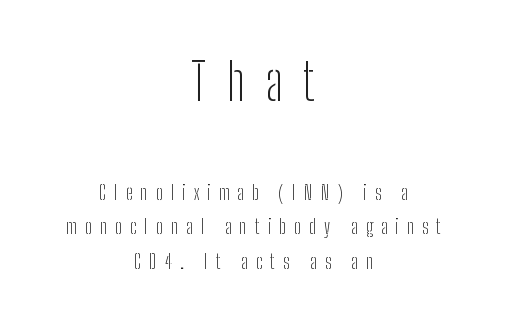
Typeset on center — no edge is straight. Counters stay open thanks to moderate or lighter strokes. The typeface chosen for these lines omits serifs. Which of the two is more prominent by size? The first, at the top.
